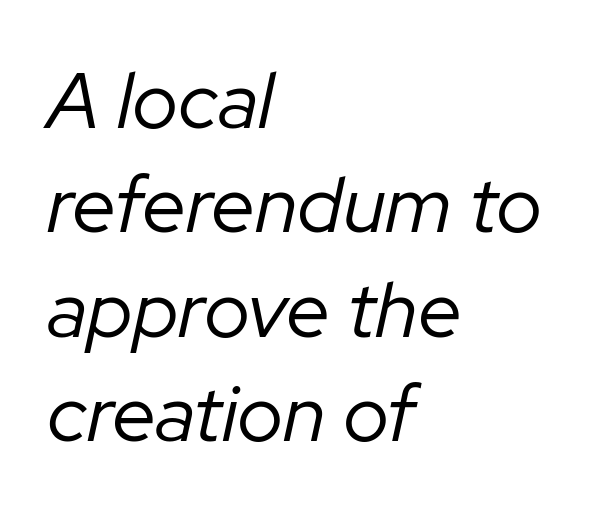
The image shows 79 px regular-weight type, italic (leaning right); set left-aligned, normal line spacing (1.32x), normal letter spacing, not underlined; low stroke contrast and a medium x-height.
